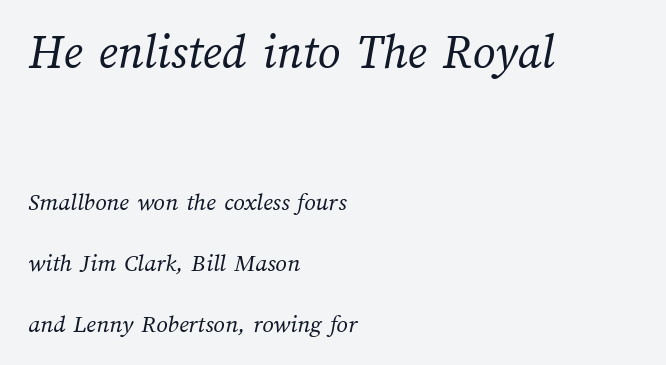
{"bold": "no", "weight": "regular", "width": "normal", "stroke_contrast": "medium", "x_height": "medium", "monospaced": "no", "underline": "no", "align": "left", "line_spacing": "loose", "line_spacing_ratio": 2.44, "letter_spacing": "normal", "letter_spacing_em": 0.0, "larger_block": "first", "size_ratio": 2.0, "glyph_px": 50}
